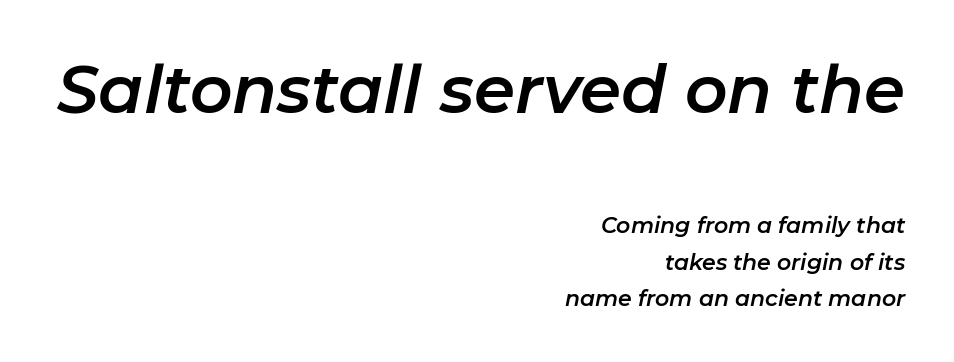
{"italic": "yes", "lean": "right", "slant_degrees": 11, "width": "normal", "stroke_contrast": "low", "x_height": "medium", "monospaced": "no", "underline": "no", "align": "right", "line_spacing": "normal", "line_spacing_ratio": 1.66, "letter_spacing": "normal", "letter_spacing_em": 0.0, "larger_block": "first", "size_ratio": 3.0, "glyph_px": 66}
